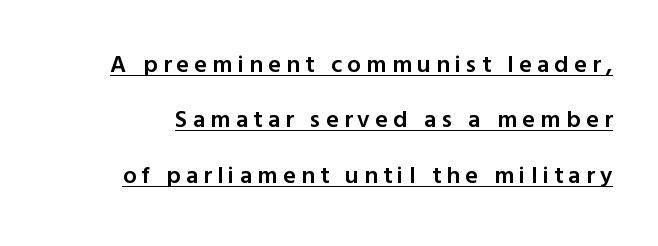
{"italic": "no", "bold": "semi", "underline": "yes", "line_spacing": "loose", "line_spacing_ratio": 2.31, "letter_spacing": "wide", "letter_spacing_em": 0.22, "glyph_px": 24}
